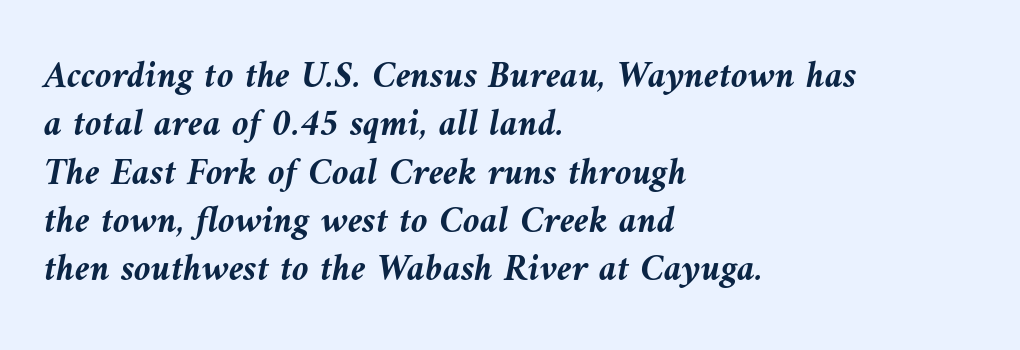
{"italic": "yes", "lean": "left", "slant_degrees": 9, "bold": "yes", "weight": "semibold", "width": "normal", "stroke_contrast": "medium", "x_height": "medium", "monospaced": "no", "underline": "no", "align": "left", "line_spacing": "normal", "line_spacing_ratio": 1.27, "letter_spacing": "normal", "letter_spacing_em": 0.0, "glyph_px": 38}
